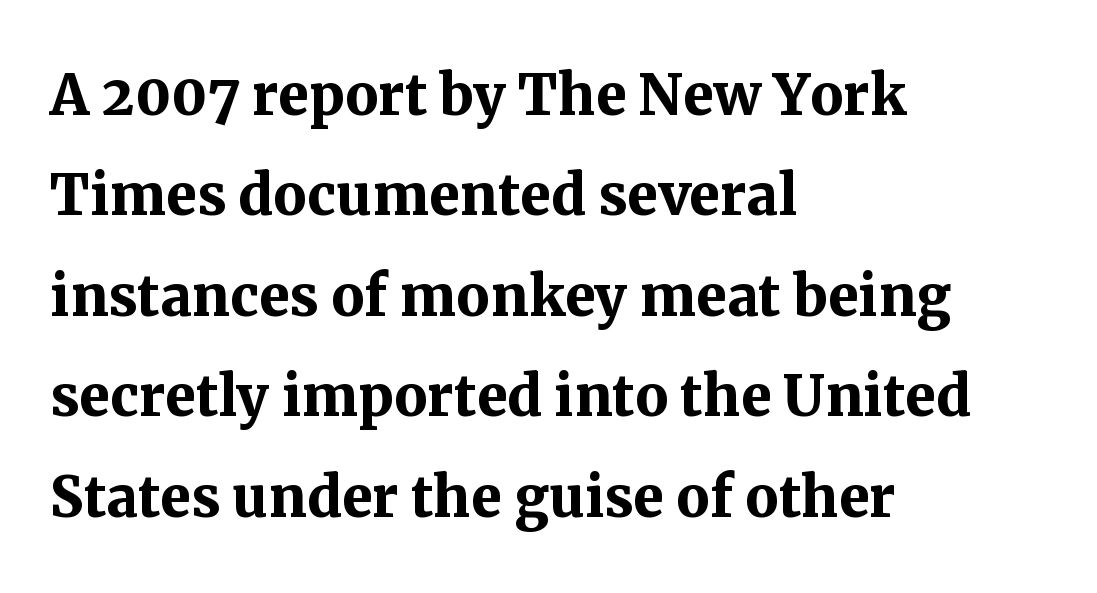
The image shows 75 px semibold serif type, upright; set left-aligned, normal line spacing (1.34x), normal letter spacing, not underlined; medium stroke contrast and a medium x-height.
